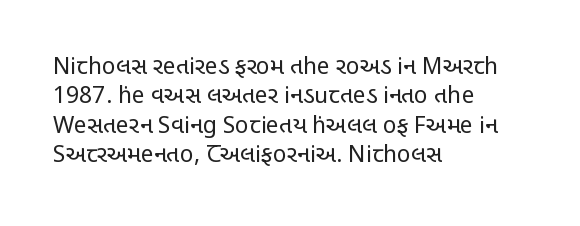
Q: Is the text bold? A: No.
Q: Is the text italic (slanted)? A: No, it is upright.
Q: Is the text underlined? A: No.
Q: How is the paragraph aligned? A: Left-aligned.
Q: Is the spacing between letters normal or unusually wide? A: Normal.
Q: Is the spacing between lines tight, normal or loose? A: Normal.
